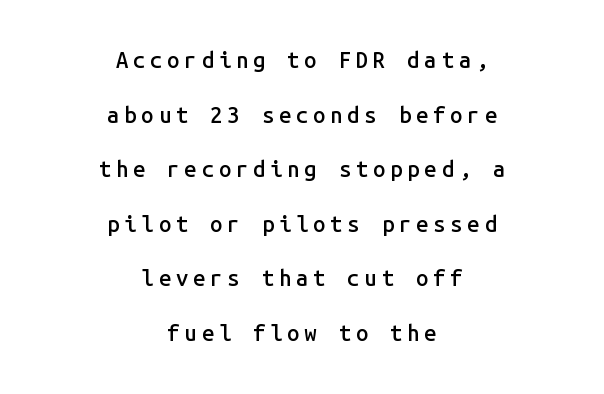
Q: Is the text bold? A: Semi-bold.
Q: Is the text italic (slanted)? A: No, it is upright.
Q: Is the text underlined? A: No.
Q: How is the paragraph aligned? A: Centered.
Q: Is the spacing between letters normal or unusually wide? A: Unusually wide.
Q: Is the spacing between lines tight, normal or loose? A: Loose.
